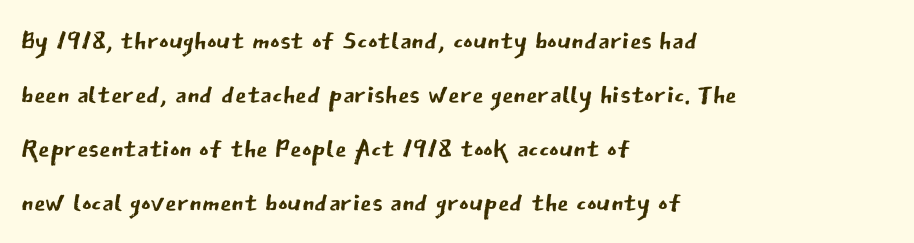
The image shows 37 px regular-weight sans-serif type, upright; set left-aligned, normal line spacing (1.46x), normal letter spacing, not underlined; low stroke contrast and a medium x-height.
